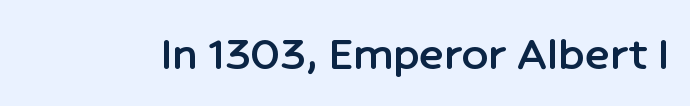
{"serif": "no", "italic": "no", "width": "normal", "stroke_contrast": "low", "x_height": "medium", "monospaced": "no", "underline": "no", "letter_spacing": "normal", "letter_spacing_em": 0.0, "glyph_px": 51}
